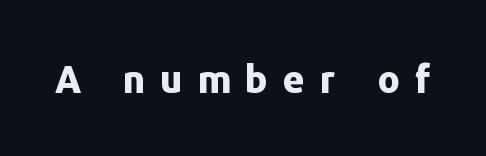
Does the weight exceed regular? Yes, all the way to bold. Think of a printed novel: that variable character pitch is what you see here. The string is rendered with underlining switched off. Short note: letters widely spaced. This rendering employs a face without finishing strokes, i.e., a sans-serif. When letters stand straight like this, we call the style roman or upright.
